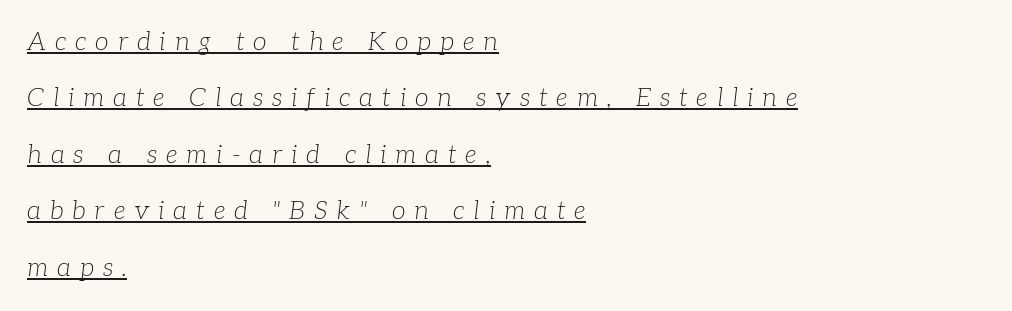
{"italic": "yes", "lean": "right", "slant_degrees": 7, "bold": "no", "underline": "yes", "align": "left", "line_spacing": "loose", "line_spacing_ratio": 2.26, "letter_spacing": "wide", "letter_spacing_em": 0.36, "glyph_px": 25}
